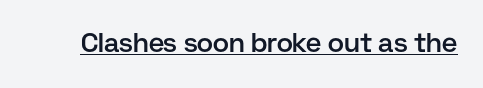
The image shows 27 px text type, upright; set normal letter spacing, underlined.
